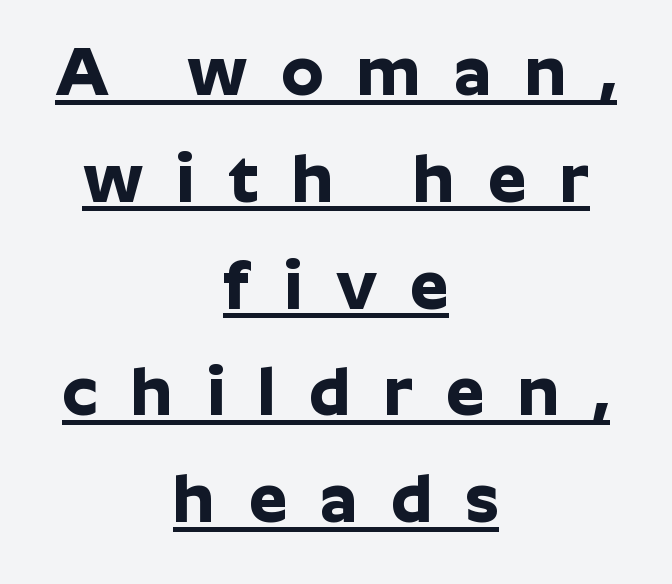
{"serif": "no", "italic": "no", "bold": "yes", "weight": "bold", "width": "normal", "stroke_contrast": "low", "x_height": "medium", "monospaced": "no", "underline": "yes", "align": "center", "line_spacing": "normal", "line_spacing_ratio": 1.57, "letter_spacing": "wide", "letter_spacing_em": 0.49, "glyph_px": 68}
